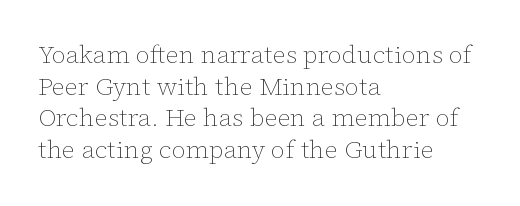
The characters are drawn with everyday or finer stroke widths. The string is rendered with underlining switched off. Leading matches the norm, producing a regular column. This sample uses plain, unmodified letter spacing.
